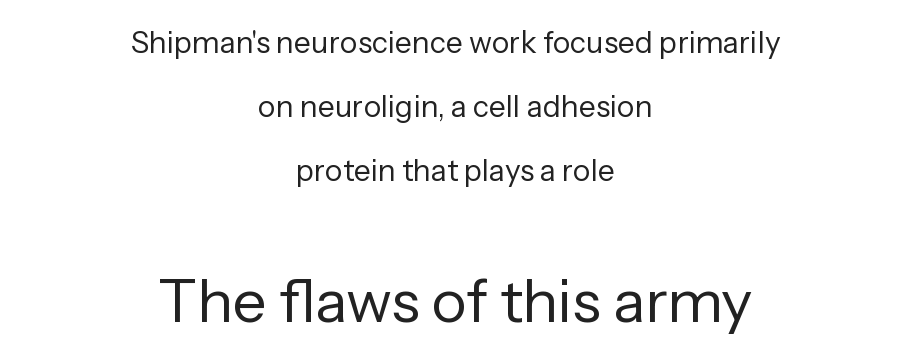
Regarding serifs, this sample does without them. The face used here is proportionally spaced, like ordinary book or web type. Inter-character spacing is left at the font's built-in metrics. Where is the straight margin? There isn't one; the lines are centered. A student would notice the bottom passage is typeset larger than what precedes it. A light-to-regular cut is what we see here.
